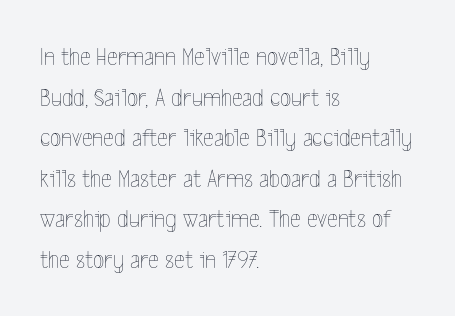
The zone under the glyphs is completely vacant. Letters have the restrained weight of plain body copy at most. Line beginnings align vertically; line endings do not. The gaps between neighbouring characters are ordinary and unremarkable.
